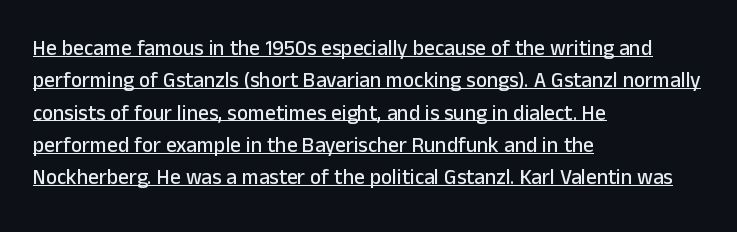
Q: Is the text italic (slanted)? A: No, it is upright.
Q: Is the text underlined? A: Yes.
Q: How is the paragraph aligned? A: Left-aligned.
Q: Is the spacing between letters normal or unusually wide? A: Normal.
Q: Is the spacing between lines tight, normal or loose? A: Normal.
